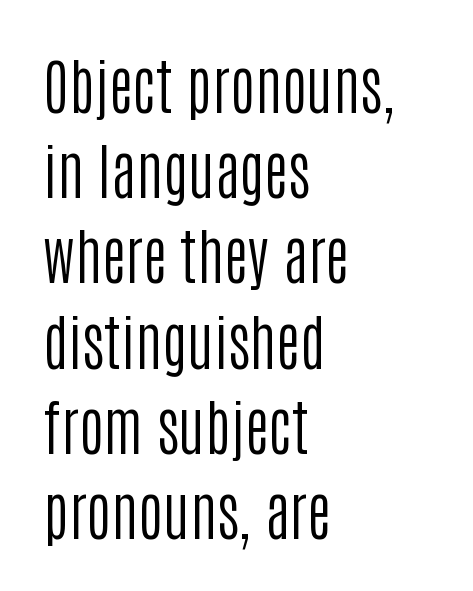
The image shows 60 px regular-weight, condensed sans-serif type, upright; set left-aligned, normal line spacing (1.42x), normal letter spacing, not underlined; low stroke contrast and a large x-height.
